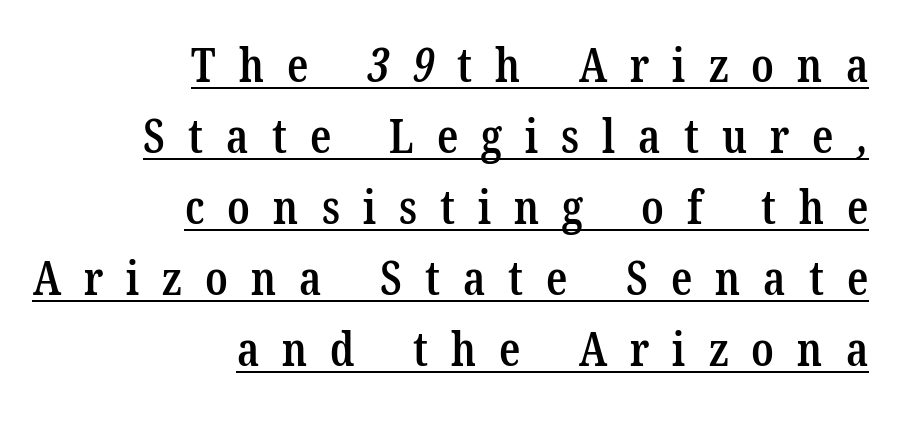
{"serif": "yes", "bold": "semi", "weight": "semibold", "width": "condensed", "stroke_contrast": "low", "x_height": "medium", "monospaced": "no", "underline": "yes", "align": "right", "line_spacing": "normal", "line_spacing_ratio": 1.51, "letter_spacing": "wide", "letter_spacing_em": 0.49, "glyph_px": 47}
